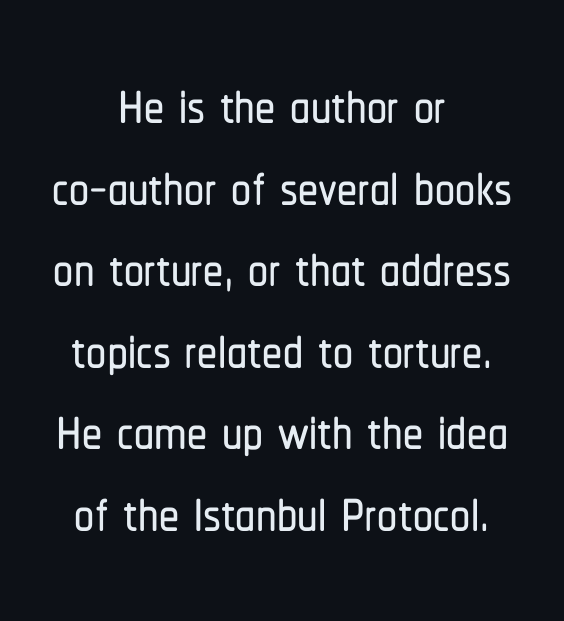
The image shows 80 px condensed sans-serif type, upright; set centered, tight line spacing (1.02x), normal letter spacing, not underlined; low stroke contrast and a medium x-height.
